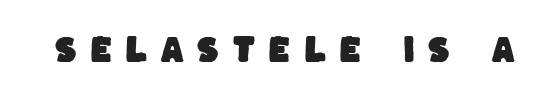
The image shows 29 px sans-serif type; set unusually wide letter spacing (+0.44 em), not underlined; low stroke contrast and a large x-height.
